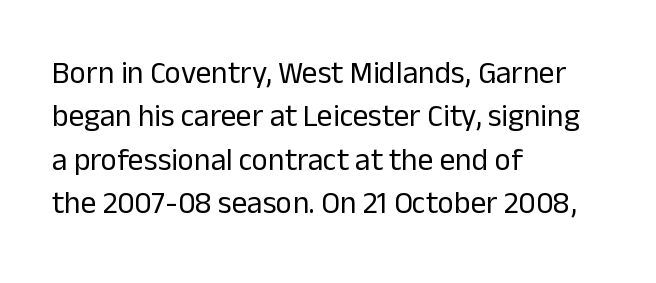
Honestly, the letter spacing is just normal — you wouldn't notice it. Font category for this specimen: sans-serif. A typesetter would call this proportional, since set widths differ per character. Plain, unruled lines of type. A normal amount of white space separates one row of letters from the next. Where is the straight margin? On the left.
